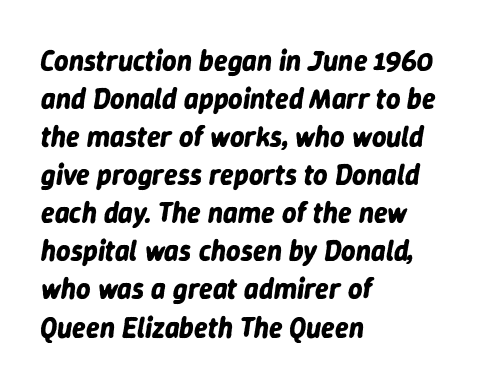
Chunky letters — that's bold for sure. Rule under the text: the space is simply empty. In terms of leading, this rendering sits right in the middle. Proportional: the letters do not fall into vertical columns. These lines are set flush left with a ragged right edge.
